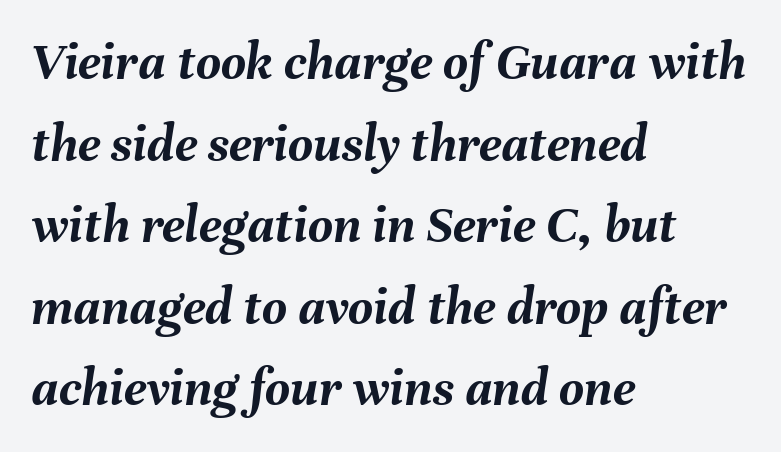
Q: Is the text bold? A: Yes.
Q: Is the text italic (slanted)? A: Yes, it leans right by about 8 degrees.
Q: Is the text underlined? A: No.
Q: How is the paragraph aligned? A: Left-aligned.
Q: Is the spacing between letters normal or unusually wide? A: Normal.
Q: Is the spacing between lines tight, normal or loose? A: Normal.
Q: Width (condensed, normal, or wide)? A: Normal.
Q: Stroke contrast? A: Medium.
Q: x-height? A: Medium.
Q: Monospaced? A: No.
